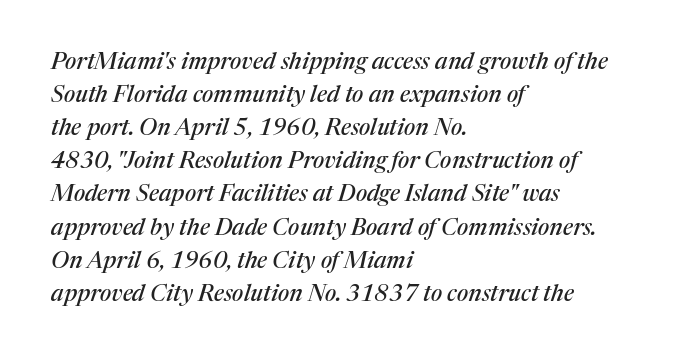
Designer's note — italics engaged. Is there much room between lines? A standard amount, neither cramped nor airy. Short and long lines alike share a common starting point at left. The foot of each line stays bare and open.
